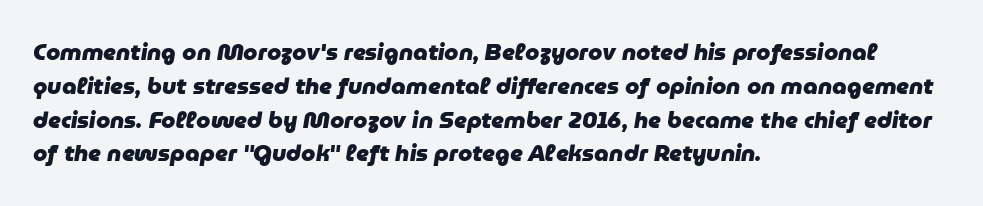
The image shows 23 px bold type, italic (leaning right); set left-aligned, normal line spacing (1.47x), normal letter spacing, not underlined.
